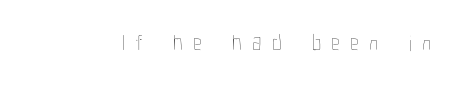
The image shows 22 px text type, upright; set unusually wide letter spacing (+0.47 em), not underlined.
